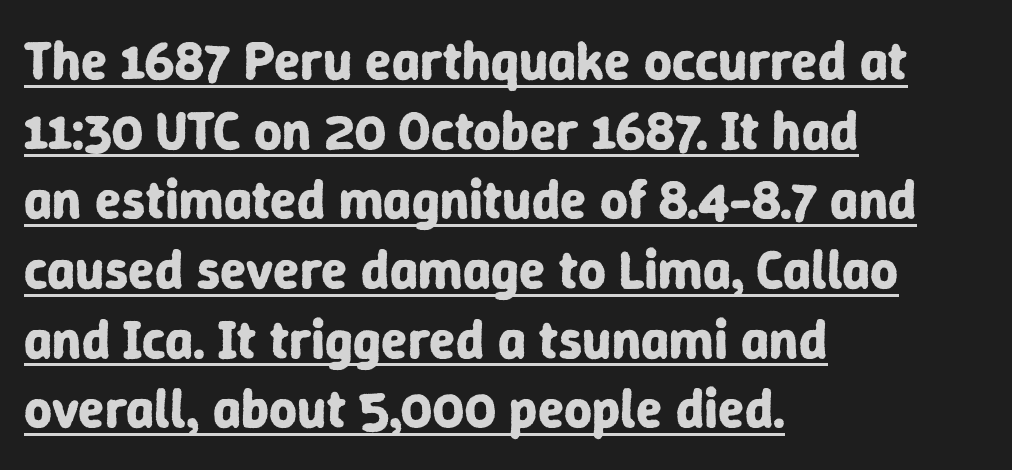
Q: Is the text bold? A: Yes.
Q: Is the text italic (slanted)? A: No, it is upright.
Q: Is the typeface a serif or a sans-serif typeface? A: Sans-serif.
Q: Is the text underlined? A: Yes.
Q: How is the paragraph aligned? A: Left-aligned.
Q: Is the spacing between letters normal or unusually wide? A: Normal.
Q: Is the spacing between lines tight, normal or loose? A: Normal.
Q: Width (condensed, normal, or wide)? A: Normal.
Q: Stroke contrast? A: Low.
Q: x-height? A: Medium.
Q: Monospaced? A: No.
